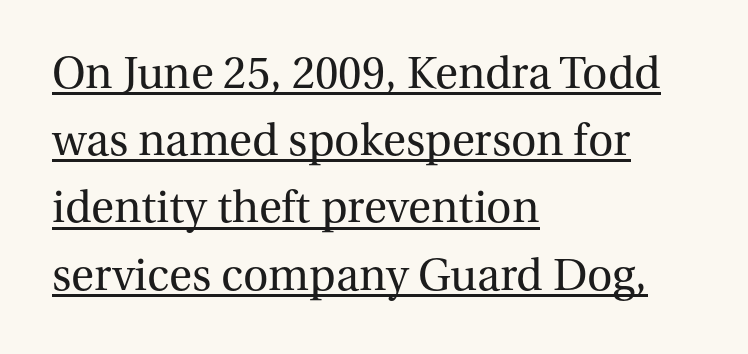
Does a line run under the words? Yes, clearly. The axis of the letterforms is exactly vertical. There is no visible air inserted between adjacent glyphs. The rendering uses natural spacing where letterforms have individual widths.
